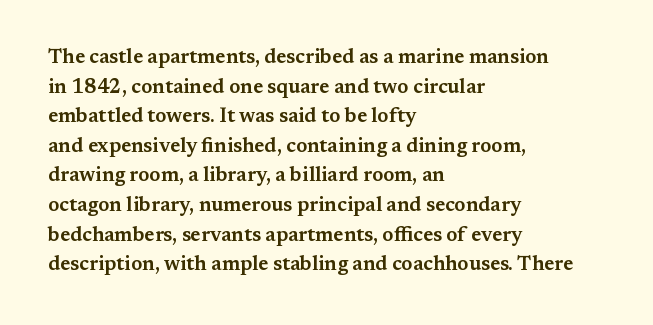
{"italic": "no", "underline": "no", "align": "left", "line_spacing": "normal", "line_spacing_ratio": 1.48, "letter_spacing": "normal", "letter_spacing_em": 0.0, "glyph_px": 20}
